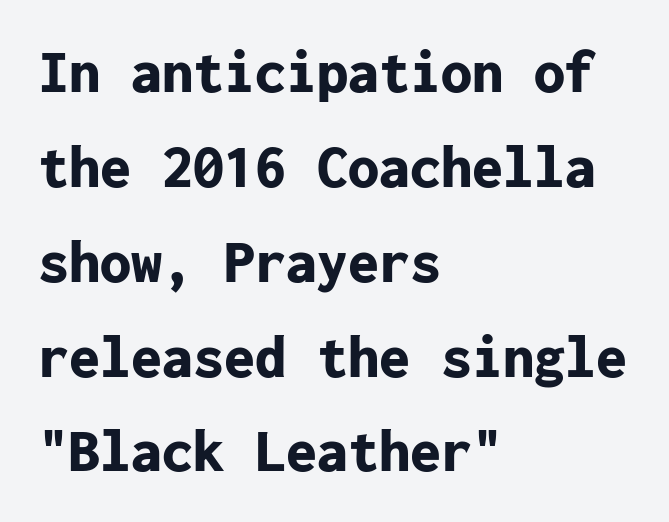
The image shows 62 px bold sans-serif type, upright, monospaced; set left-aligned, normal line spacing (1.53x), normal letter spacing, not underlined; low stroke contrast and a medium x-height.
